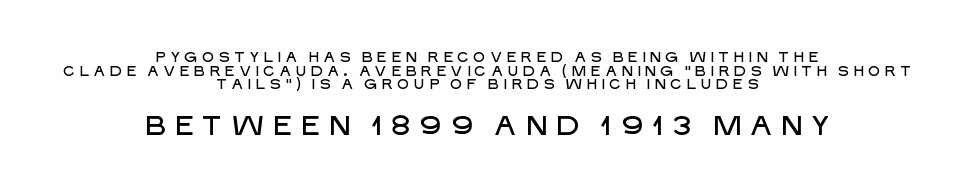
Q: Is the text italic (slanted)? A: No, it is upright.
Q: Is the text underlined? A: No.
Q: How is the paragraph aligned? A: Centered.
Q: Is the spacing between letters normal or unusually wide? A: Unusually wide.
Q: Is the spacing between lines tight, normal or loose? A: Tight.
Q: Which block of text is set in a larger size, the first (top) or the second (bottom)? A: The second (bottom) one.
